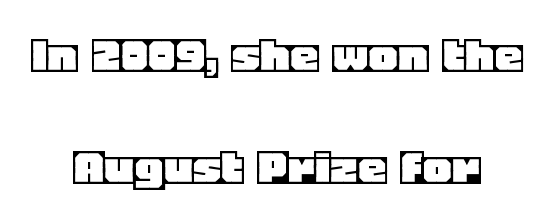
The rendering uses natural spacing where letterforms have individual widths. Unmarked baselines from the first word to the last. A roman cut, with each character standing at attention. Alignment: centered. Is there much room between lines? Yes — plenty of vertical air separates them. Observe the ordinary spacing: letters are neighbours, not strangers.
